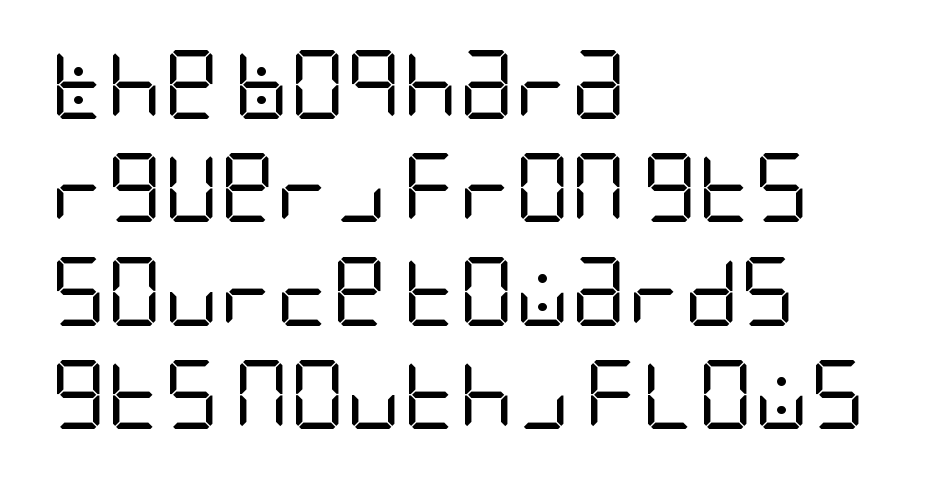
The image shows 69 px regular-weight, condensed sans-serif type, upright; set left-aligned, normal line spacing (1.5x), normal letter spacing, not underlined; low stroke contrast and a large x-height.
